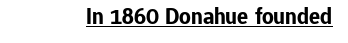
{"italic": "no", "bold": "yes", "underline": "yes", "letter_spacing": "normal", "letter_spacing_em": 0.0, "glyph_px": 23}
